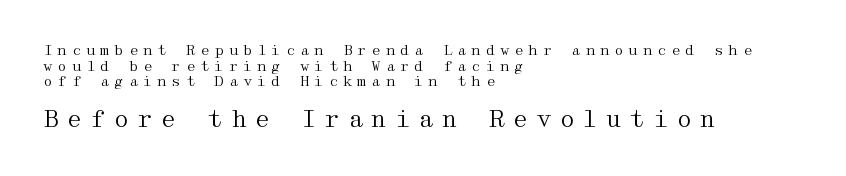
These lines were composed using upright roman letters. Ink coverage per letter is moderate at most. Does extra space separate the letters? Yes, quite a lot of it. Visually the block forms a straight wall on the left and a jagged coastline on the right. Which chunk is bigger? The second one — the bottom block dwarfs the top. Descenders hang freely into open space.
